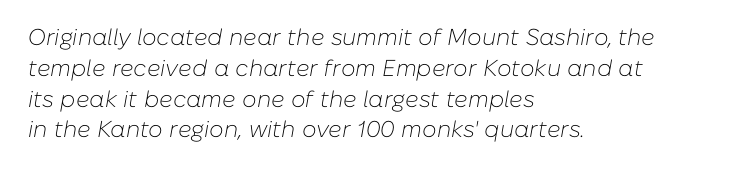
The letters sit at their default tracking, neither squeezed nor spread. The typesetter chose a ragged-right arrangement here. Check under the words: just untouched page. Italic: yes, the glyphs are oblique.
